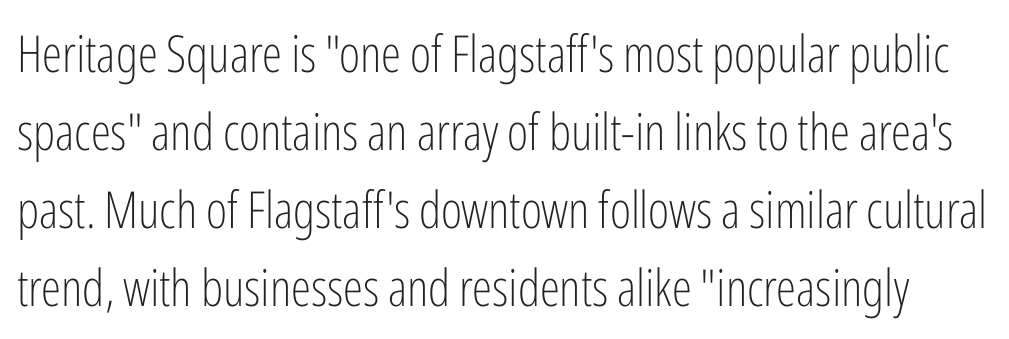
The block of text has a typical density, with ordinary space between rows. Posture: upright roman. Unbolded letterforms with no extra heft. Is this a fixed-width face? No — the glyphs have proportional, varying widths. Type without underlining. Standard letterfit; no display-style spreading of the glyphs.
